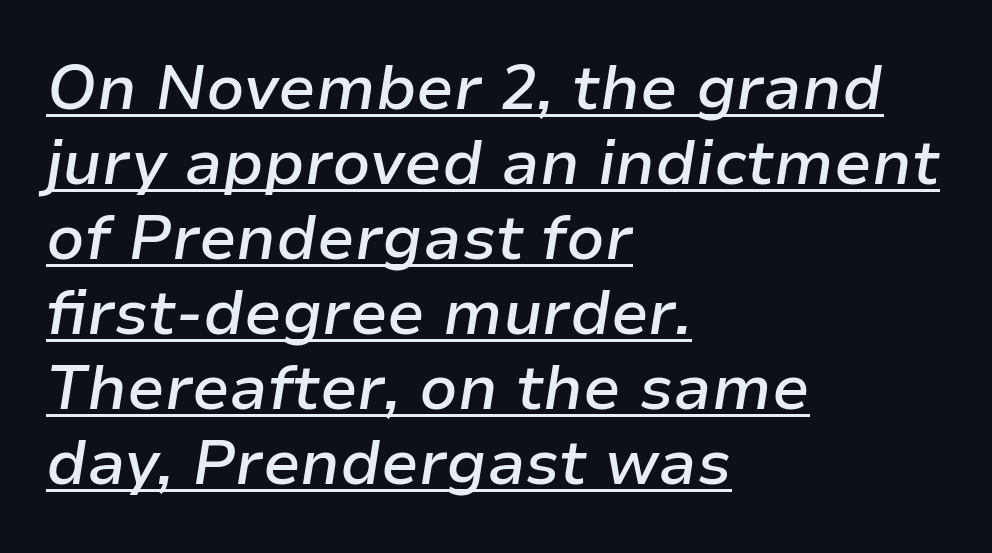
{"italic": "yes", "lean": "right", "slant_degrees": 9, "bold": "semi", "weight": "semibold", "width": "normal", "stroke_contrast": "low", "x_height": "medium", "monospaced": "no", "underline": "yes", "align": "left", "line_spacing_ratio": 1.21, "letter_spacing": "normal", "letter_spacing_em": 0.0, "glyph_px": 62}
